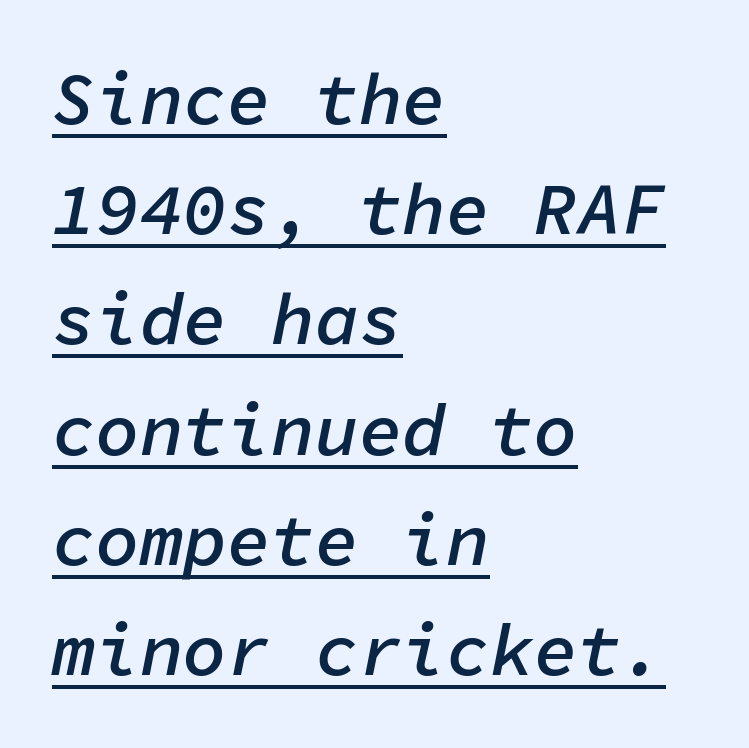
Q: Is the text bold? A: Semi-bold.
Q: Is the text italic (slanted)? A: Yes, it leans right by about 11 degrees.
Q: Is the text underlined? A: Yes.
Q: How is the paragraph aligned? A: Left-aligned.
Q: Is the spacing between letters normal or unusually wide? A: Normal.
Q: Is the spacing between lines tight, normal or loose? A: Normal.
Q: Width (condensed, normal, or wide)? A: Normal.
Q: Stroke contrast? A: Low.
Q: x-height? A: Medium.
Q: Monospaced? A: Yes.
